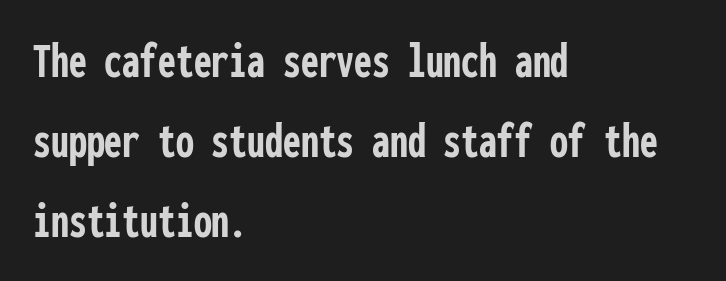
Alignment: flush left. The rendering keeps characters at their native spacing. How would I describe the line gaps? Plain and ordinary. Typographically, this falls in the sans-serif category. What weight is shown? A full bold with thick strokes. Each letter, wide or thin by design, is forced into the same width here.
